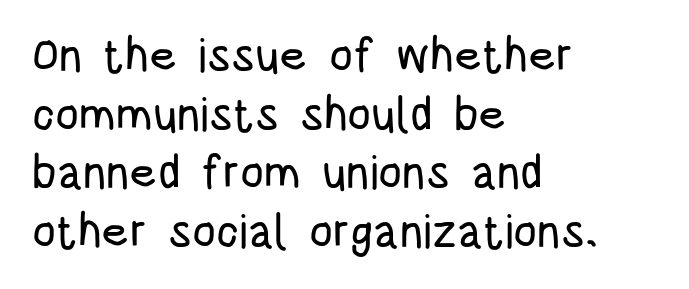
{"serif": "no", "italic": "no", "width": "condensed", "stroke_contrast": "low", "x_height": "large", "monospaced": "no", "underline": "no", "align": "left", "line_spacing": "normal", "line_spacing_ratio": 1.25, "letter_spacing": "normal", "letter_spacing_em": 0.0, "glyph_px": 47}
